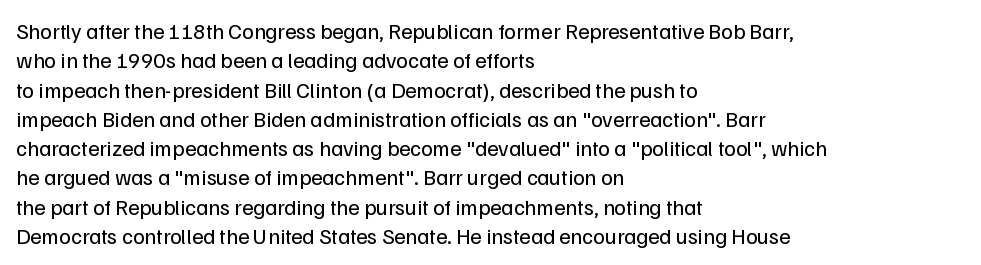
Caption: face not bold, strokes unweighted. Whoever set this chose a conventional vertical rhythm. This sample uses plain, unmodified letter spacing. The lettering stays uniformly vertical, giving the passage a roman look. Rule under the text: the space is simply empty.
